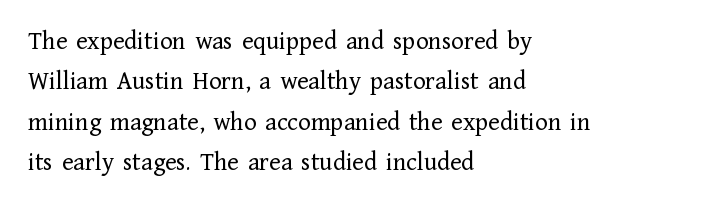
The image shows 26 px text type, upright; set left-aligned, normal line spacing (1.55x), normal letter spacing, not underlined.
